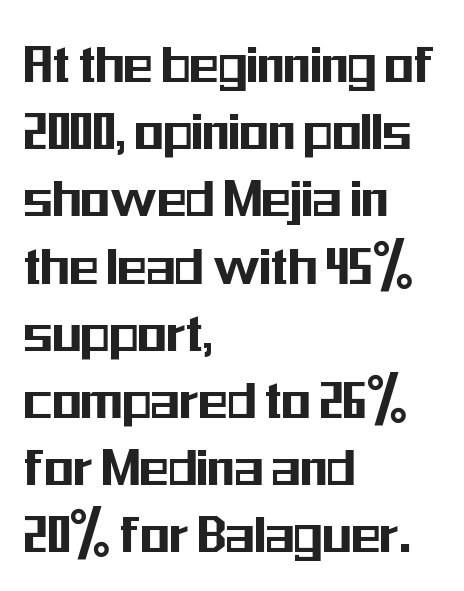
Q: Is the text italic (slanted)? A: No, it is upright.
Q: Is the typeface a serif or a sans-serif typeface? A: Sans-serif.
Q: Is the text underlined? A: No.
Q: How is the paragraph aligned? A: Left-aligned.
Q: Is the spacing between letters normal or unusually wide? A: Normal.
Q: Is the spacing between lines tight, normal or loose? A: Tight.
Q: Width (condensed, normal, or wide)? A: Condensed.
Q: Stroke contrast? A: Medium.
Q: x-height? A: Medium.
Q: Monospaced? A: No.
